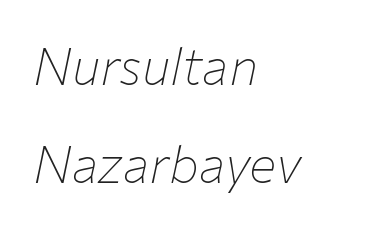
Q: Is the text bold? A: No.
Q: Is the text italic (slanted)? A: Yes, it leans right by about 12 degrees.
Q: Is the text underlined? A: No.
Q: How is the paragraph aligned? A: Left-aligned.
Q: Is the spacing between letters normal or unusually wide? A: Normal.
Q: Is the spacing between lines tight, normal or loose? A: Loose.
Q: Width (condensed, normal, or wide)? A: Normal.
Q: Stroke contrast? A: Low.
Q: x-height? A: Medium.
Q: Monospaced? A: No.
